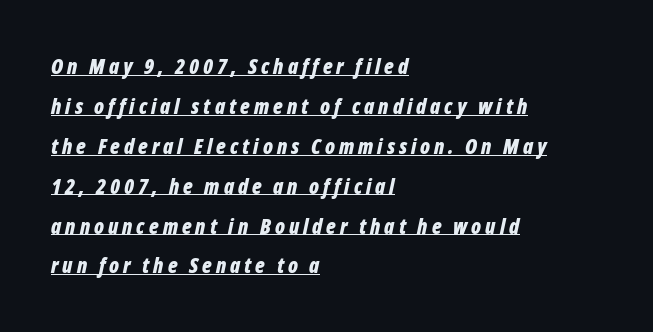
Casual observation: everything's shoved over to the left. In terms of weight, the rendering is a true, heavy bold. Does the lettering tilt? It does — this is italic. Does a line run under the words? Yes, clearly.
